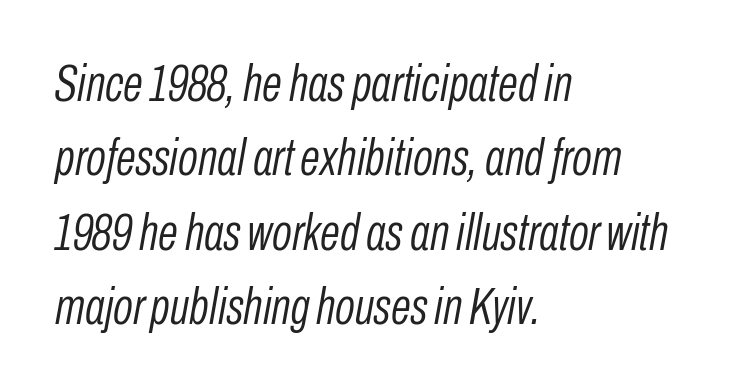
Varying glyph widths throughout — classic text-font behaviour. Notice how the stems are inclined rather than vertical — that's the hallmark of italics. No word sits above an underline. There is no visible air inserted between adjacent glyphs. Summary of weight: not heavy and not bold.
